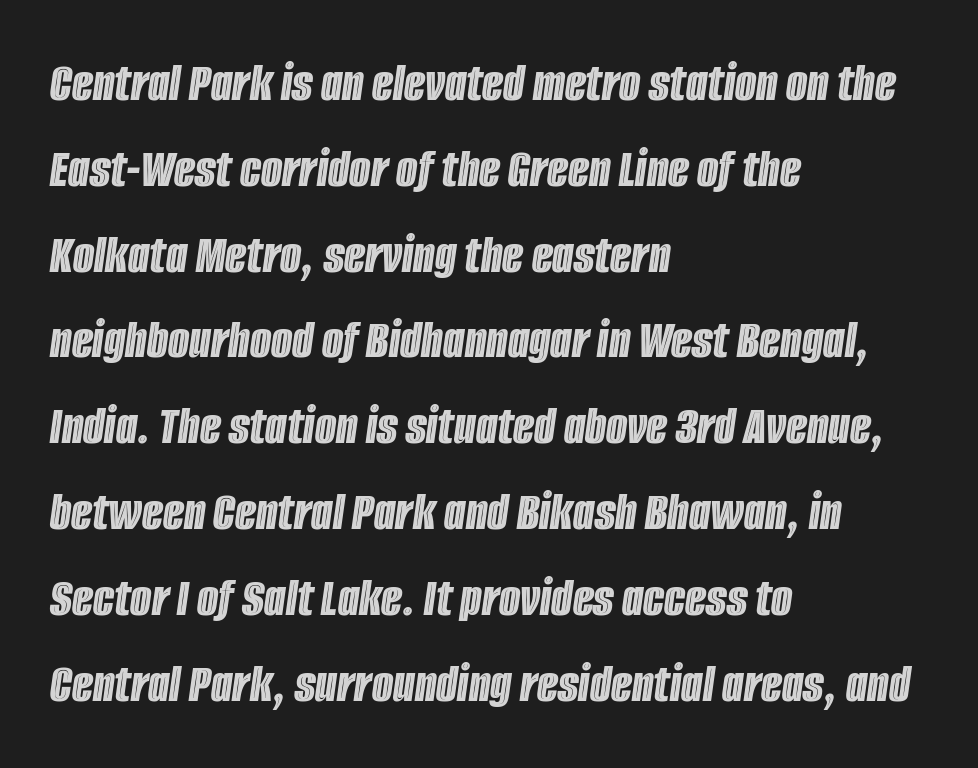
This sample uses an oblique cut, with every glyph tilted off the vertical. This sample uses plain, unmodified letter spacing. The rows are spaced the way most documents space them. Character widths vary here, with narrow letters taking less room than wide ones. The foot of each line stays bare and open. Compared with a centered layout, this one pins lines to the left instead.
